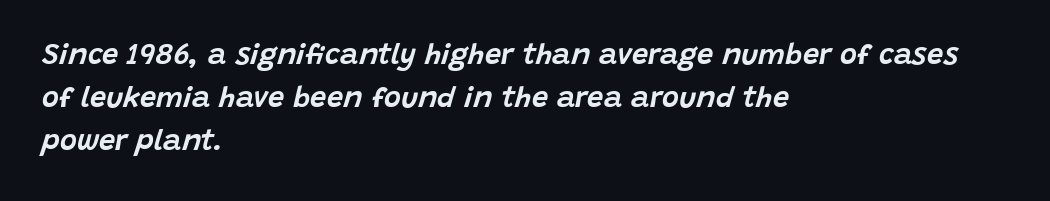
Q: Is the text italic (slanted)? A: Yes, it leans right by about 15 degrees.
Q: Is the text underlined? A: No.
Q: How is the paragraph aligned? A: Left-aligned.
Q: Is the spacing between letters normal or unusually wide? A: Normal.
Q: Is the spacing between lines tight, normal or loose? A: Normal.
Q: Width (condensed, normal, or wide)? A: Normal.
Q: Stroke contrast? A: Low.
Q: x-height? A: Large.
Q: Monospaced? A: No.
